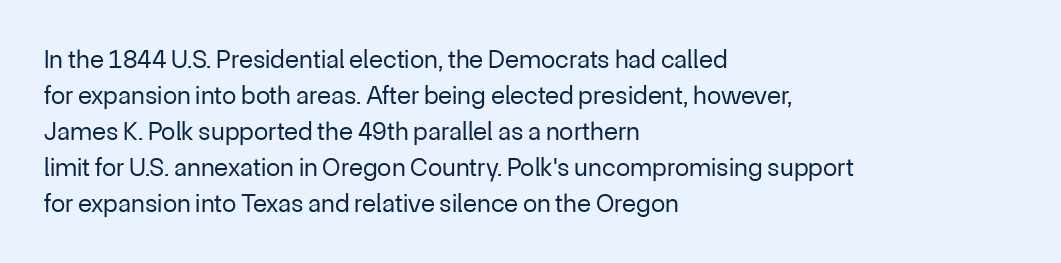
The characters are drawn with everyday or finer stroke widths. Line beginnings align vertically; line endings do not. Rule under the text: the space is simply empty. Words appear dense and cohesive because spacing is normal. Whoever set this chose a conventional vertical rhythm. Rendered with straight, roman letterforms.
